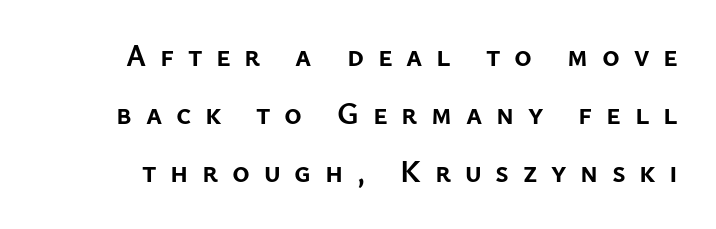
The image shows 30 px semibold sans-serif type, upright; set loose line spacing (1.93x), unusually wide letter spacing (+0.46 em), not underlined; low stroke contrast and a medium x-height.
